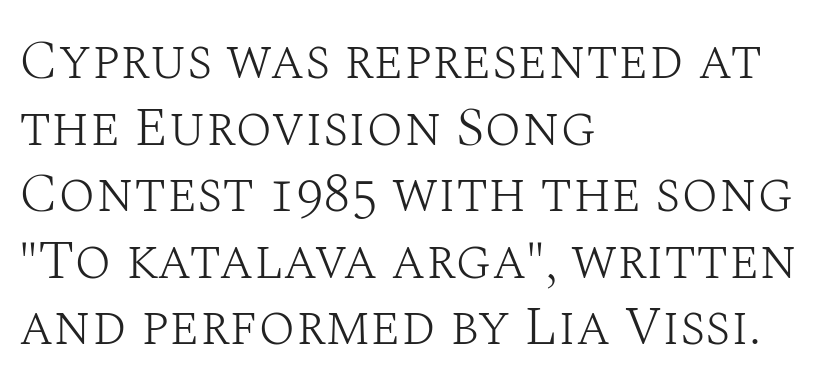
Q: Is the text bold? A: No.
Q: Is the text italic (slanted)? A: No, it is upright.
Q: Is the typeface a serif or a sans-serif typeface? A: Serif.
Q: Is the text underlined? A: No.
Q: How is the paragraph aligned? A: Left-aligned.
Q: Is the spacing between letters normal or unusually wide? A: Normal.
Q: Width (condensed, normal, or wide)? A: Normal.
Q: Stroke contrast? A: Medium.
Q: x-height? A: Large.
Q: Monospaced? A: No.
